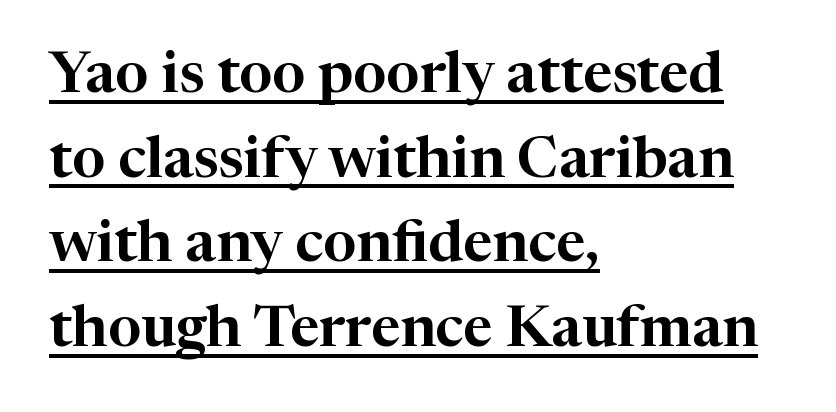
The image shows 58 px serif type, upright; set left-aligned, normal line spacing (1.46x), normal letter spacing, underlined; high stroke contrast and a medium x-height.
